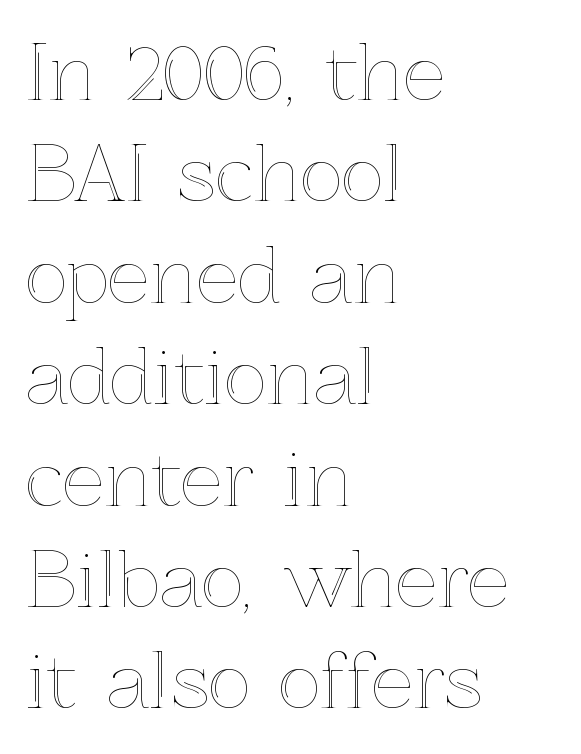
{"italic": "no", "width": "normal", "x_height": "medium", "monospaced": "no", "underline": "no", "align": "left", "line_spacing": "normal", "line_spacing_ratio": 1.37, "letter_spacing": "normal", "letter_spacing_em": 0.0, "glyph_px": 74}
